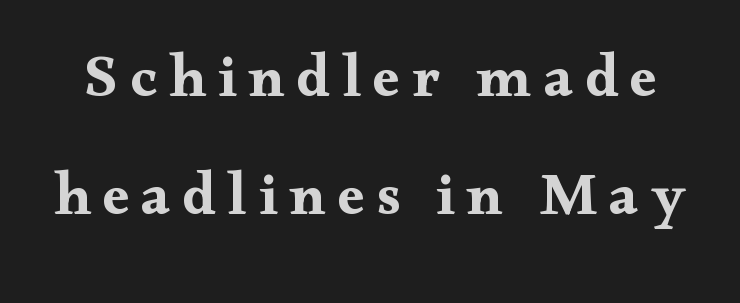
The image shows 60 px bold, wide serif type, upright; set loose line spacing (1.97x), unusually wide letter spacing (+0.2 em), not underlined; medium stroke contrast and a small x-height.
